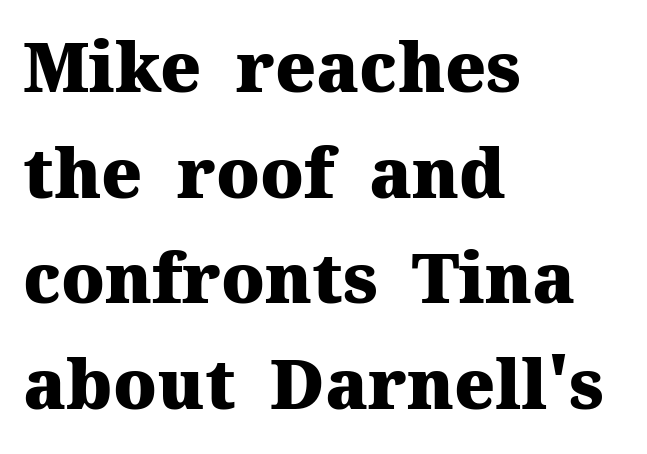
The image shows 69 px heavy serif type, upright; set left-aligned, normal line spacing (1.53x), normal letter spacing, not underlined; medium stroke contrast and a medium x-height.
